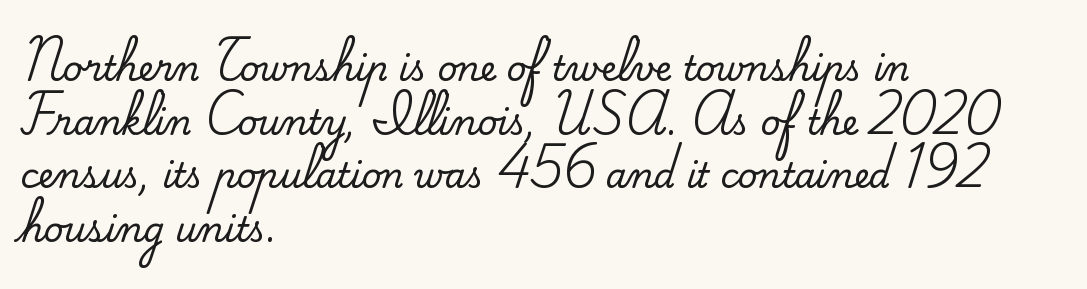
{"serif": "yes", "width": "normal", "stroke_contrast": "medium", "x_height": "small", "monospaced": "no", "underline": "no", "align": "left", "line_spacing": "normal", "line_spacing_ratio": 1.58, "letter_spacing": "normal", "letter_spacing_em": 0.0, "glyph_px": 34}
